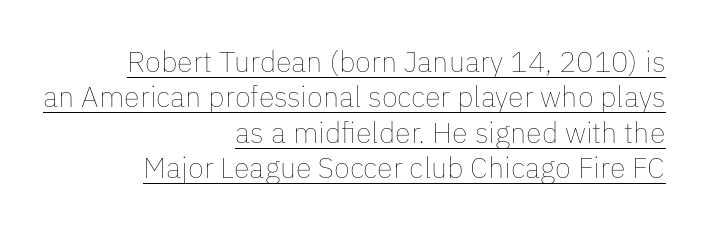
{"italic": "no", "bold": "no", "weight": "thin", "width": "normal", "stroke_contrast": "low", "x_height": "medium", "monospaced": "no", "underline": "yes", "align": "right", "line_spacing_ratio": 1.22, "letter_spacing": "normal", "letter_spacing_em": 0.0, "glyph_px": 29}
